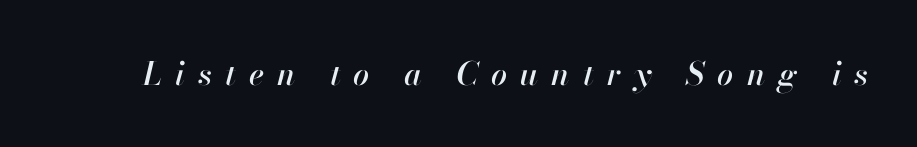
Q: Is the text italic (slanted)? A: Yes, it leans right by about 13 degrees.
Q: Is the text underlined? A: No.
Q: Is the spacing between letters normal or unusually wide? A: Unusually wide.
Q: Width (condensed, normal, or wide)? A: Normal.
Q: Stroke contrast? A: High.
Q: x-height? A: Small.
Q: Monospaced? A: No.
